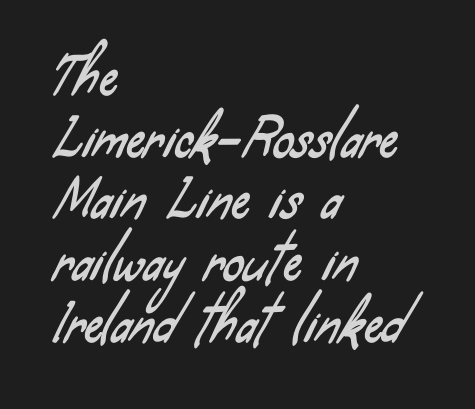
{"serif": "no", "width": "condensed", "stroke_contrast": "low", "x_height": "small", "monospaced": "no", "underline": "no", "align": "left", "line_spacing_ratio": 1.21, "letter_spacing": "normal", "letter_spacing_em": 0.0, "glyph_px": 51}
